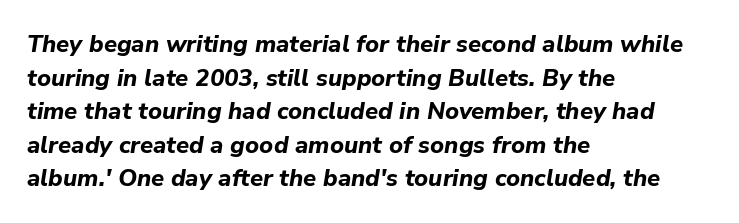
The image shows 24 px bold type, italic (leaning right); set left-aligned, normal line spacing (1.4x), normal letter spacing, not underlined.
